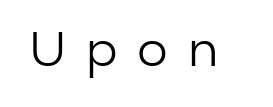
Q: Is the text bold? A: No.
Q: Is the text italic (slanted)? A: No, it is upright.
Q: Is the typeface a serif or a sans-serif typeface? A: Sans-serif.
Q: Is the text underlined? A: No.
Q: Is the spacing between letters normal or unusually wide? A: Unusually wide.
Q: Width (condensed, normal, or wide)? A: Normal.
Q: Stroke contrast? A: Low.
Q: x-height? A: Medium.
Q: Monospaced? A: No.
